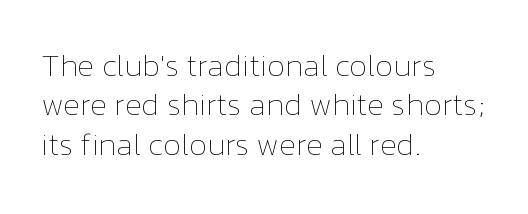
The text block is weighted toward the left margin, trailing off unevenly rightward. The letterforms sit shoulder to shoulder at normal distance. Nope, not italic — everything's standing straight. Vertically, the passage feels balanced, rows spaced as you'd expect.
